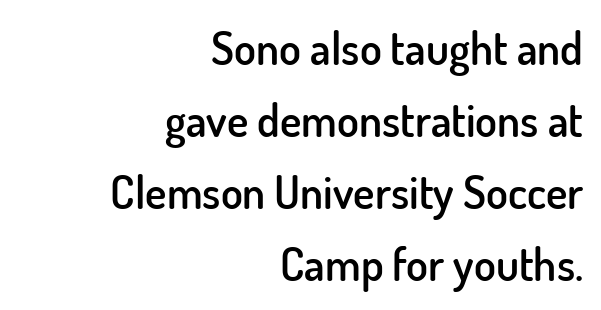
The image shows 45 px semibold sans-serif type, upright; set right-aligned, normal line spacing (1.6x), normal letter spacing, not underlined; low stroke contrast and a small x-height.
